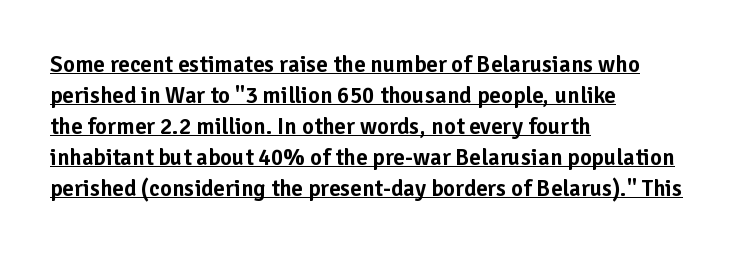
The image shows 23 px text type, upright; set left-aligned, normal line spacing (1.35x), normal letter spacing, underlined.
